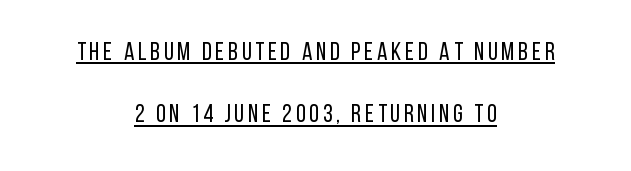
The image shows 25 px text type, upright; set centered, loose line spacing (2.49x), underlined.
